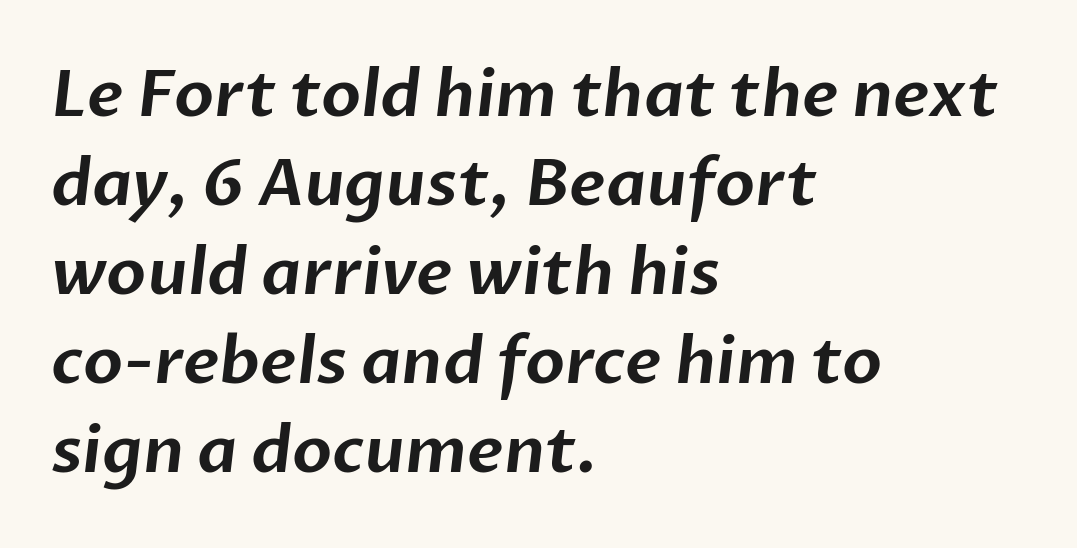
Q: Is the typeface a serif or a sans-serif typeface? A: Sans-serif.
Q: Is the text underlined? A: No.
Q: How is the paragraph aligned? A: Left-aligned.
Q: Is the spacing between letters normal or unusually wide? A: Normal.
Q: Is the spacing between lines tight, normal or loose? A: Normal.
Q: Width (condensed, normal, or wide)? A: Normal.
Q: Stroke contrast? A: Low.
Q: x-height? A: Medium.
Q: Monospaced? A: No.
